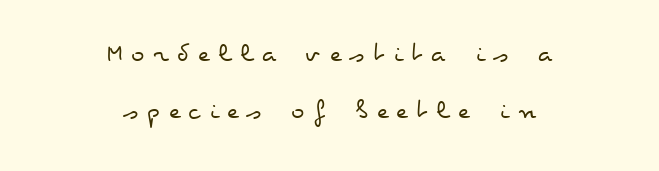
Regarding leading, the lines here are spaced well apart. A roman cut, with each character standing at attention. Think standard paragraph weight, or any step lighter than that. You could only call the tracking loose — the letters float apart. A student would call this center alignment; a typographer would say set centered. The string is rendered with underlining switched off.
